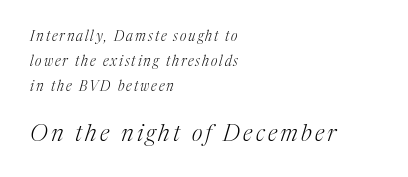
The image shows 23 px text type, italic (leaning right); set left-aligned, line spacing 1.77x, not underlined; the second (bottom) block is 1.64x larger.
